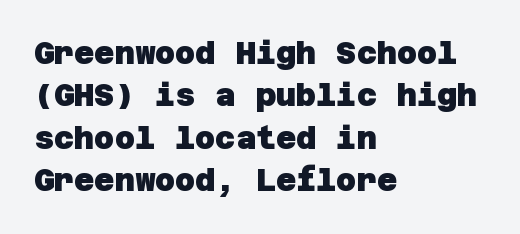
The image shows 31 px heavy sans-serif type; set left-aligned, normal line spacing (1.37x), normal letter spacing, not underlined; low stroke contrast and a large x-height.
